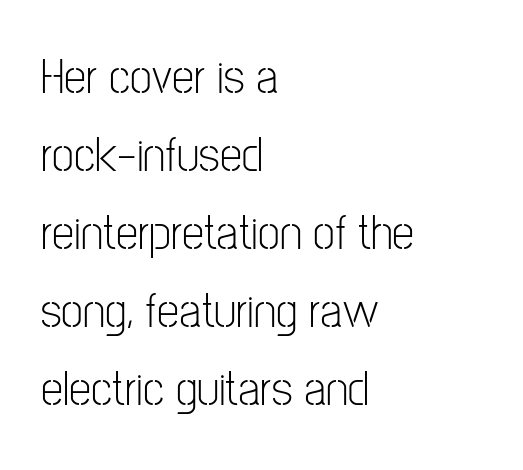
Q: Is the text bold? A: No.
Q: Is the text italic (slanted)? A: No, it is upright.
Q: Is the typeface a serif or a sans-serif typeface? A: Sans-serif.
Q: Is the text underlined? A: No.
Q: How is the paragraph aligned? A: Left-aligned.
Q: Is the spacing between letters normal or unusually wide? A: Normal.
Q: Is the spacing between lines tight, normal or loose? A: Normal.
Q: Width (condensed, normal, or wide)? A: Condensed.
Q: Stroke contrast? A: Low.
Q: x-height? A: Medium.
Q: Monospaced? A: No.
